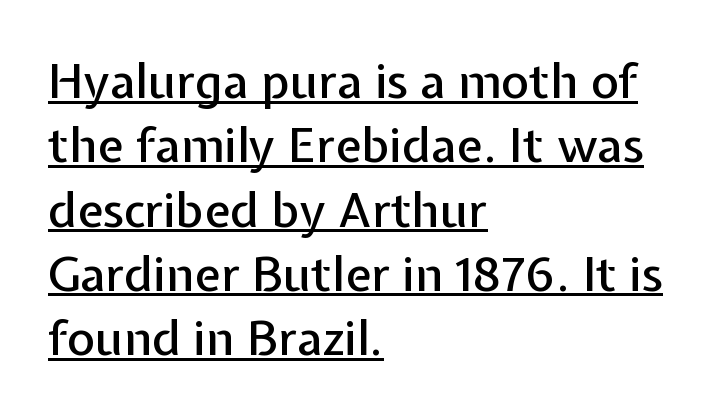
The image shows 48 px sans-serif type, upright; set left-aligned, normal line spacing (1.34x), normal letter spacing, underlined; low stroke contrast and a medium x-height.
